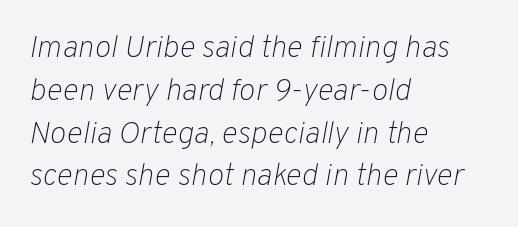
This sample uses plain, unmodified letter spacing. Posture: slanted. Is there much room between lines? A standard amount, neither cramped nor airy. The passage shown is not underscored anywhere.
